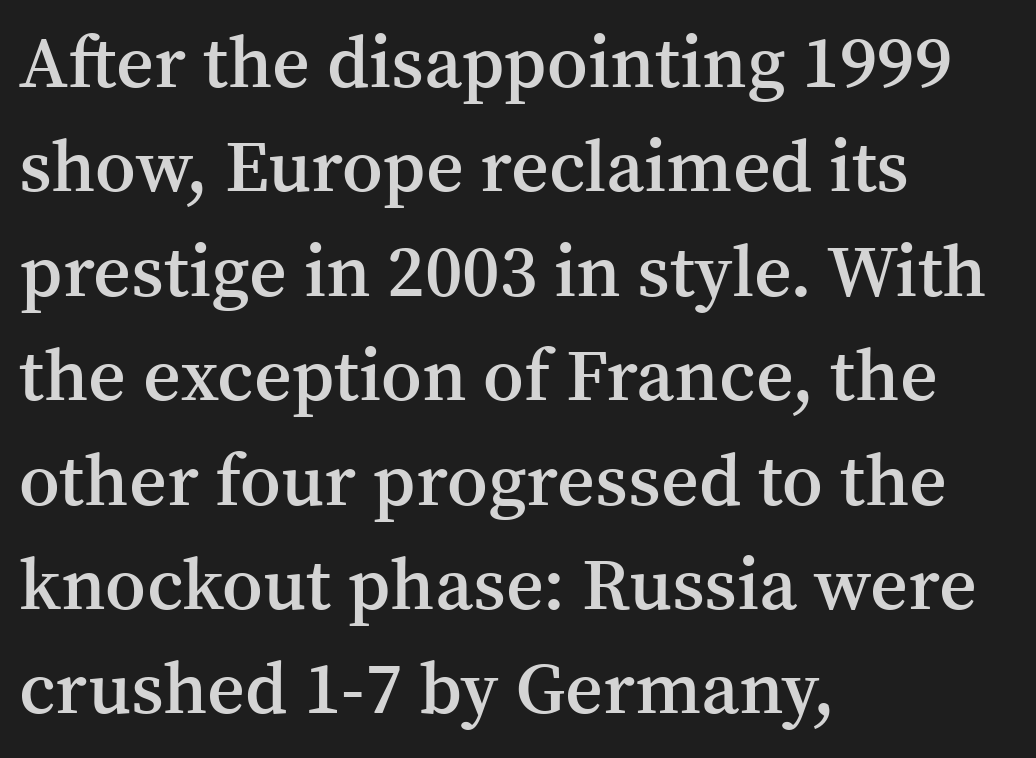
You can tell it's not italic because the verticals are truly vertical. The characters display serif detailing at their extremities. Underlining? Definitely not there. Characters follow at the spacing the type designer built in. The ragged edge is on the right, which tells us the setting is flush left. Typesetter's note: demi weight, one step under bold.
